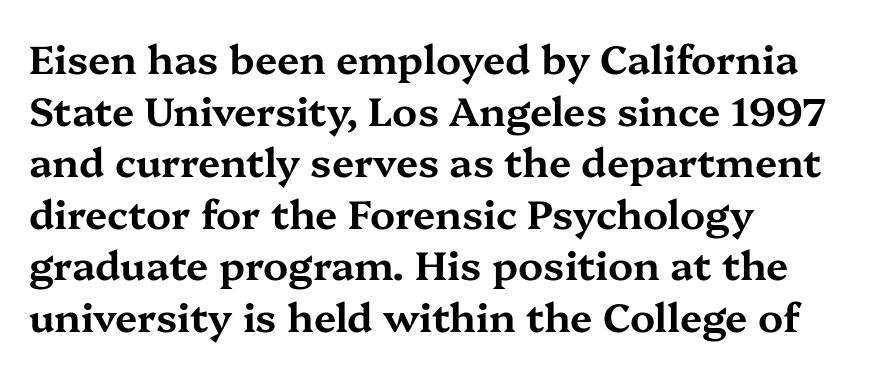
The image shows 40 px wide serif type, upright; set left-aligned, normal line spacing (1.29x), normal letter spacing, not underlined; medium stroke contrast and a medium x-height.
